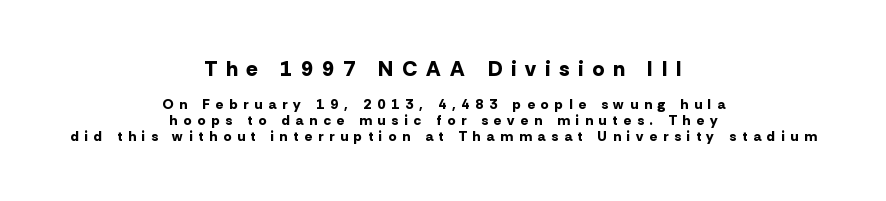
The image shows 21 px bold type, upright; set centered, tight line spacing (1.12x), unusually wide letter spacing (+0.44 em), not underlined; the first (top) block is 1.5x larger.
